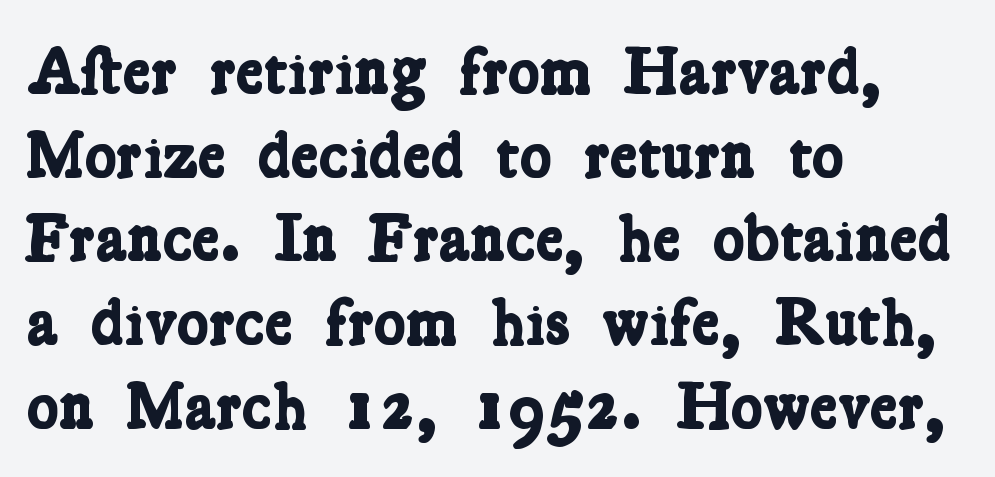
Q: Is the text bold? A: Yes.
Q: Is the typeface a serif or a sans-serif typeface? A: Serif.
Q: Is the text underlined? A: No.
Q: How is the paragraph aligned? A: Left-aligned.
Q: Is the spacing between letters normal or unusually wide? A: Normal.
Q: Is the spacing between lines tight, normal or loose? A: Normal.
Q: Width (condensed, normal, or wide)? A: Condensed.
Q: Stroke contrast? A: Low.
Q: x-height? A: Medium.
Q: Monospaced? A: No.
